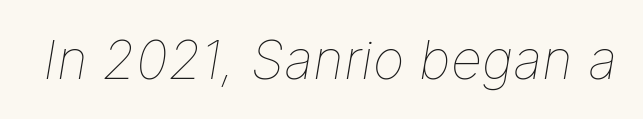
{"italic": "yes", "lean": "right", "slant_degrees": 9, "bold": "no", "weight": "thin", "width": "normal", "stroke_contrast": "low", "x_height": "medium", "monospaced": "no", "underline": "no", "letter_spacing": "normal", "letter_spacing_em": 0.0, "glyph_px": 54}
